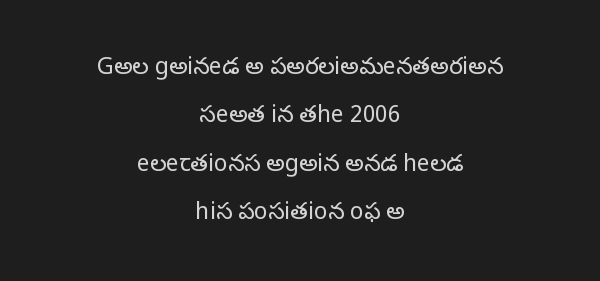
Q: Is the text bold? A: No.
Q: Is the text italic (slanted)? A: No, it is upright.
Q: Is the text underlined? A: No.
Q: How is the paragraph aligned? A: Centered.
Q: Is the spacing between letters normal or unusually wide? A: Normal.
Q: Is the spacing between lines tight, normal or loose? A: Loose.
